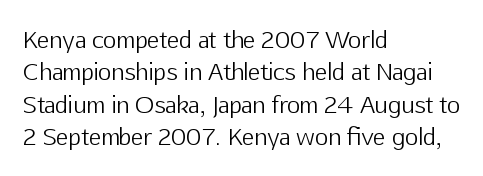
Q: Is the text bold? A: No.
Q: Is the text italic (slanted)? A: No, it is upright.
Q: Is the text underlined? A: No.
Q: How is the paragraph aligned? A: Left-aligned.
Q: Is the spacing between letters normal or unusually wide? A: Normal.
Q: Is the spacing between lines tight, normal or loose? A: Normal.
